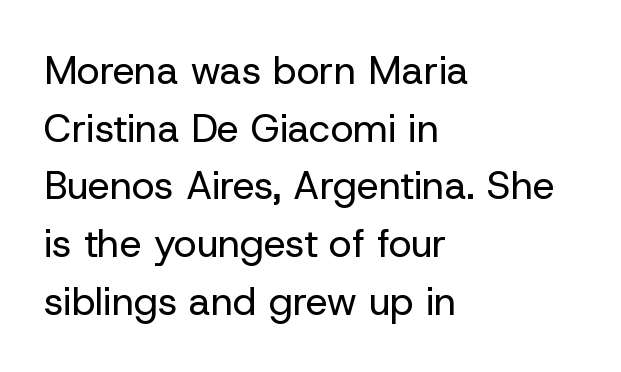
Nothing sits at the stroke ends, so this counts as sans-serif. Plain, unruled lines of type. Weight: in the light-to-regular range. The tracking reads as untouched default to a designer's eye.
